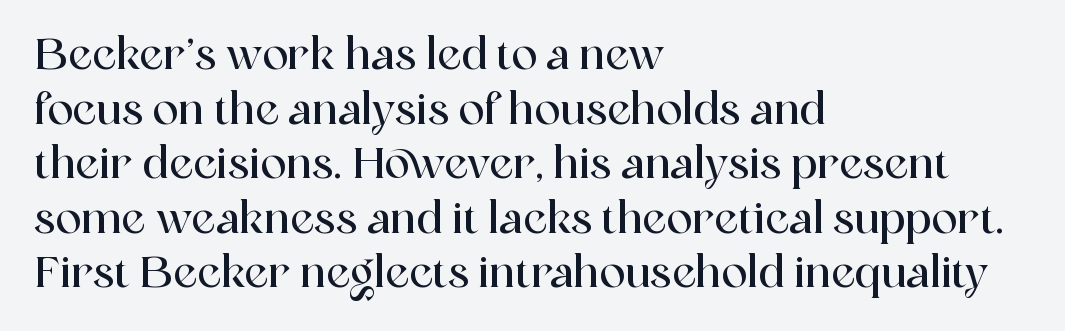
Q: Is the text italic (slanted)? A: No, it is upright.
Q: Is the typeface a serif or a sans-serif typeface? A: Serif.
Q: Is the text underlined? A: No.
Q: How is the paragraph aligned? A: Left-aligned.
Q: Is the spacing between letters normal or unusually wide? A: Normal.
Q: Is the spacing between lines tight, normal or loose? A: Normal.
Q: Width (condensed, normal, or wide)? A: Normal.
Q: x-height? A: Medium.
Q: Monospaced? A: No.
